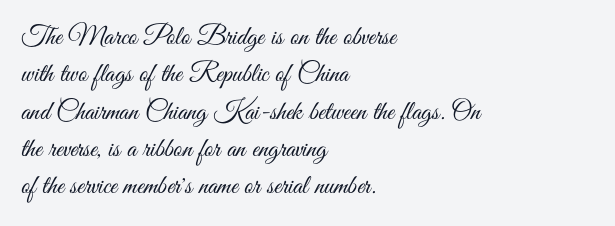
Interline gaps are of average width in this sample. Inter-character spacing is left at the font's built-in metrics. Words float on clear page, feet unadorned. Each line starts at the same left margin while the right side varies.
